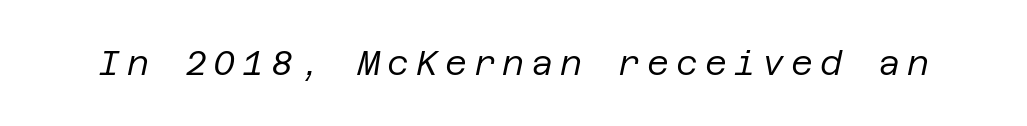
{"italic": "yes", "lean": "right", "slant_degrees": 12, "bold": "no", "weight": "regular", "width": "normal", "stroke_contrast": "low", "x_height": "large", "underline": "no", "letter_spacing": "wide", "letter_spacing_em": 0.2, "glyph_px": 34}
